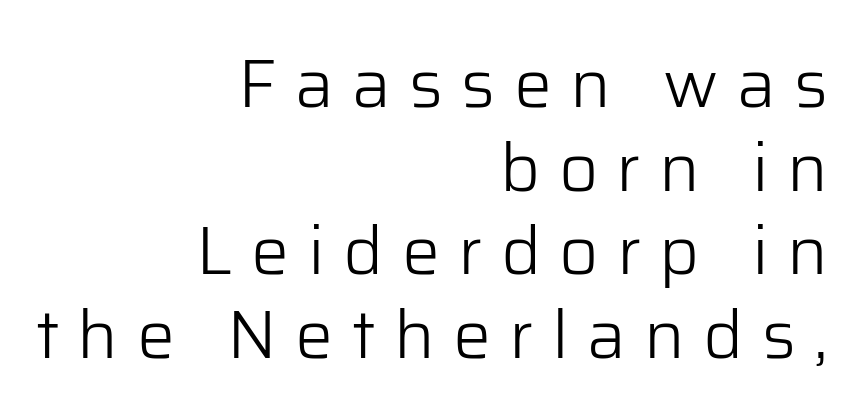
Q: Is the text bold? A: No.
Q: Is the text italic (slanted)? A: No, it is upright.
Q: Is the typeface a serif or a sans-serif typeface? A: Sans-serif.
Q: Is the text underlined? A: No.
Q: How is the paragraph aligned? A: Right-aligned.
Q: Is the spacing between letters normal or unusually wide? A: Unusually wide.
Q: Width (condensed, normal, or wide)? A: Normal.
Q: Stroke contrast? A: Low.
Q: x-height? A: Medium.
Q: Monospaced? A: No.
